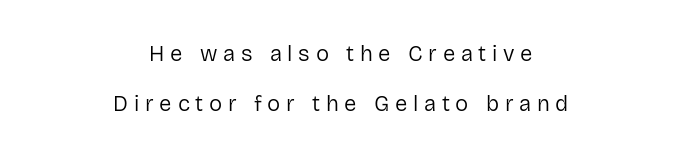
The image shows 22 px text type, upright; set centered, loose line spacing (2.29x), unusually wide letter spacing (+0.26 em), not underlined.
